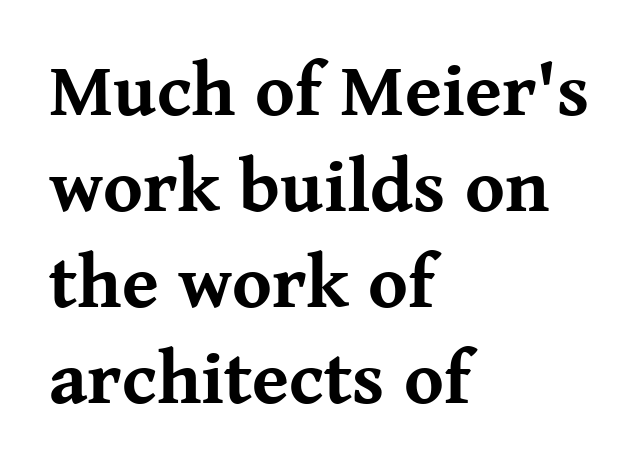
Casual observation: everything's shoved over to the left. The type is set solid horizontally, with unmodified tracking. I'd call this a serif setting — the letters wear small feet. The typography opts for an upright posture over an oblique one.
